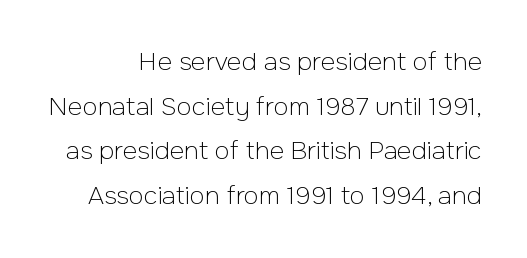
Q: Is the text bold? A: No.
Q: Is the text italic (slanted)? A: No, it is upright.
Q: Is the text underlined? A: No.
Q: Is the spacing between letters normal or unusually wide? A: Normal.
